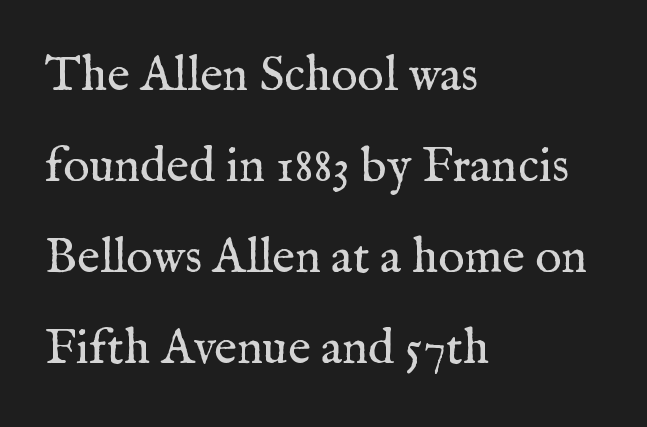
The image shows 49 px regular-weight serif type, upright; set left-aligned, line spacing 1.86x, normal letter spacing, not underlined; medium stroke contrast and a medium x-height.
